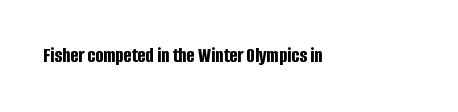
The letterforms sit shoulder to shoulder at normal distance. These lines were composed using upright roman letters. Check the space under the baseline: it is left empty. The sample has been set heavy, in full bold.
